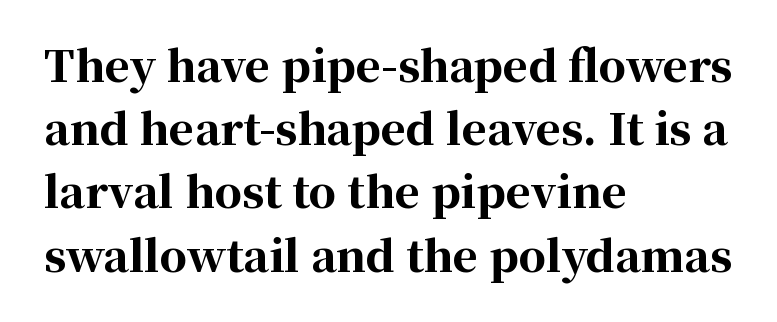
Q: Is the text bold? A: Yes.
Q: Is the text italic (slanted)? A: No, it is upright.
Q: Is the typeface a serif or a sans-serif typeface? A: Serif.
Q: Is the text underlined? A: No.
Q: How is the paragraph aligned? A: Left-aligned.
Q: Is the spacing between letters normal or unusually wide? A: Normal.
Q: Is the spacing between lines tight, normal or loose? A: Normal.
Q: Width (condensed, normal, or wide)? A: Normal.
Q: Stroke contrast? A: High.
Q: x-height? A: Medium.
Q: Monospaced? A: No.
